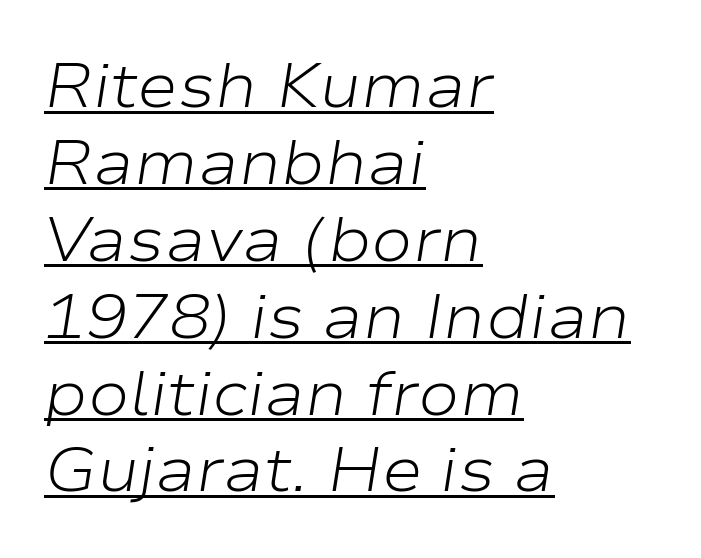
The image shows 62 px light, wide type, italic (leaning right); set left-aligned, line spacing 1.24x, normal letter spacing, underlined; low stroke contrast and a medium x-height.
